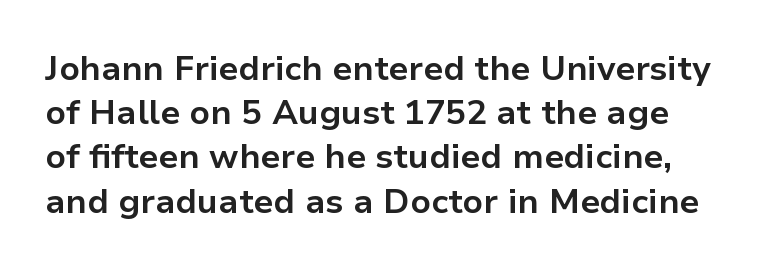
Q: Is the text bold? A: Yes.
Q: Is the text italic (slanted)? A: No, it is upright.
Q: Is the typeface a serif or a sans-serif typeface? A: Sans-serif.
Q: Is the text underlined? A: No.
Q: Is the spacing between letters normal or unusually wide? A: Normal.
Q: Is the spacing between lines tight, normal or loose? A: Normal.
Q: Width (condensed, normal, or wide)? A: Normal.
Q: Stroke contrast? A: Low.
Q: x-height? A: Medium.
Q: Monospaced? A: No.
